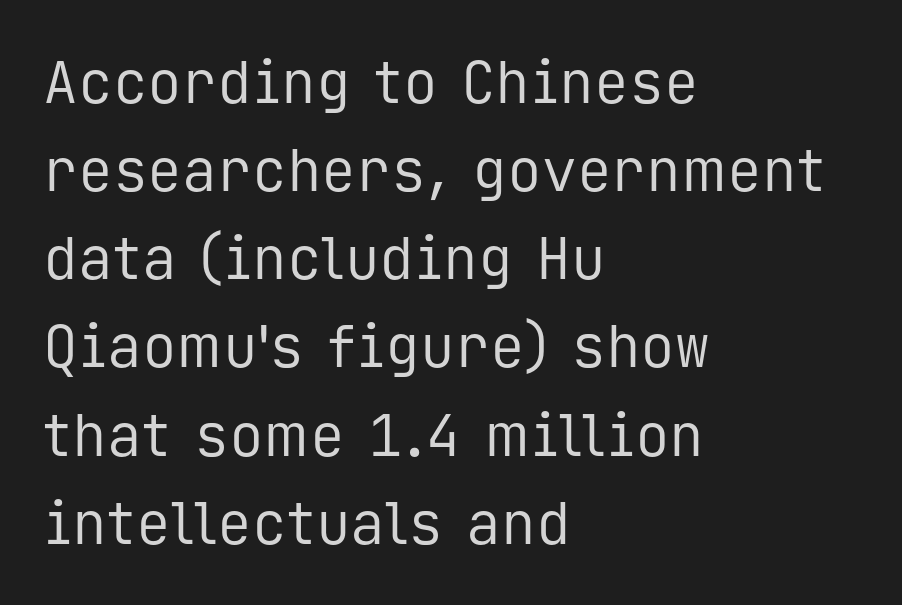
You could count columns in this text — the font is strictly monospaced. Caption: multi-line text, flush left, ragged right. In terms of leading, this rendering sits right in the middle. No extra tracking has been applied to these lines.
